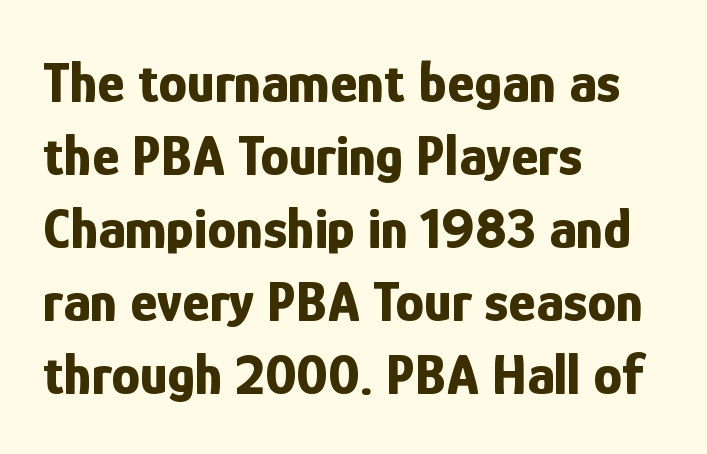
The image shows 58 px bold, condensed sans-serif type, upright; set left-aligned, normal line spacing (1.26x), normal letter spacing, not underlined; low stroke contrast and a medium x-height.
